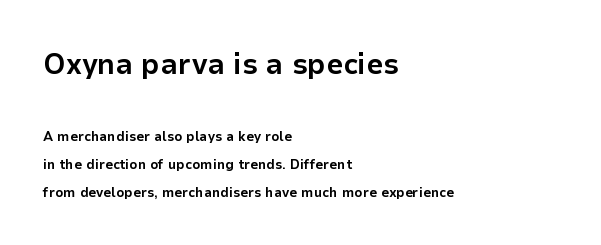
The image shows 30 px bold sans-serif type, upright; set left-aligned, loose line spacing (1.98x), normal letter spacing, not underlined; the first (top) block is 2.14x larger; low stroke contrast and a medium x-height.
